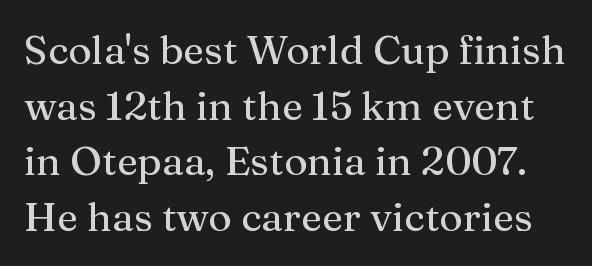
Regular leading. These lines are composed in type with serifs. Check under the words: just untouched page. Glyph-to-glyph distance matches everyday printed text.
